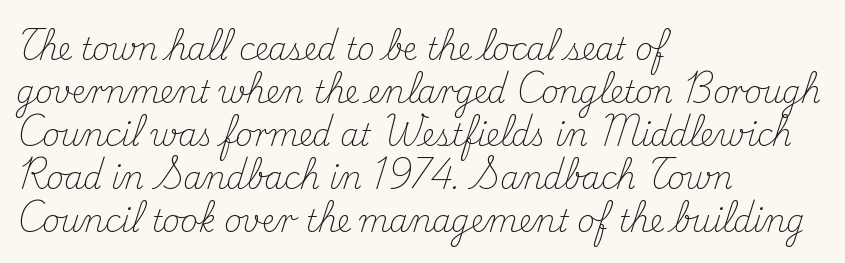
A clean baseline with only descenders dipping below it. You could not count columns in this text — the font is proportionally spaced. Words appear dense and cohesive because spacing is normal. Reading down the column, the eye jumps a familiar distance to each next line. Small tapered or slab feet sit at the stroke ends, so this counts as serif.
